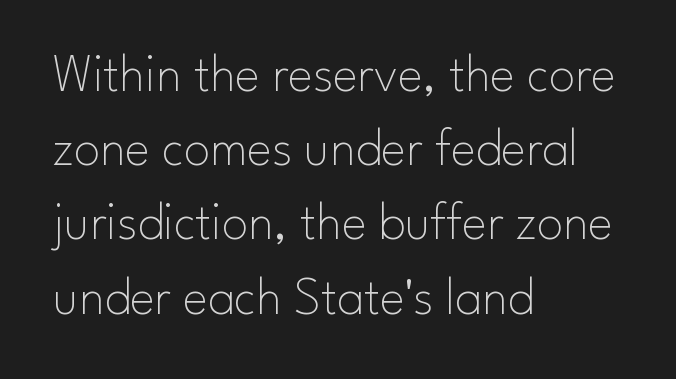
The image shows 53 px thin sans-serif type, upright; set left-aligned, normal line spacing (1.4x), normal letter spacing, not underlined; low stroke contrast and a small x-height.
